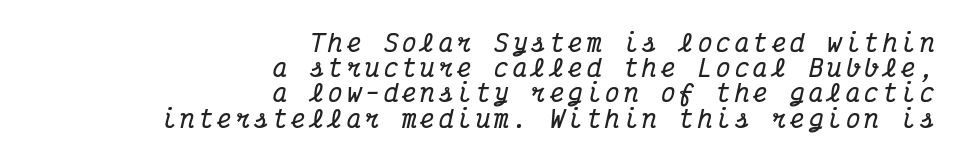
Q: Is the text bold? A: Yes.
Q: Is the text italic (slanted)? A: Yes, it leans right by about 12 degrees.
Q: Is the text underlined? A: No.
Q: How is the paragraph aligned? A: Right-aligned.
Q: Is the spacing between lines tight, normal or loose? A: Tight.
